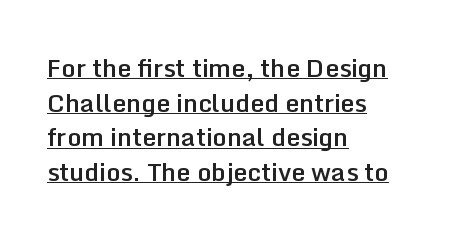
Q: Is the text bold? A: Semi-bold.
Q: Is the text italic (slanted)? A: No, it is upright.
Q: Is the text underlined? A: Yes.
Q: How is the paragraph aligned? A: Left-aligned.
Q: Is the spacing between letters normal or unusually wide? A: Normal.
Q: Is the spacing between lines tight, normal or loose? A: Normal.
